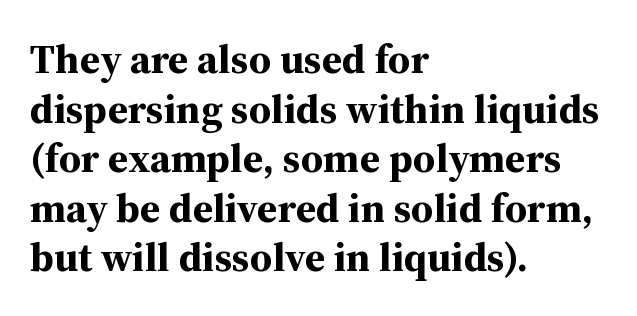
Is there any slant? The stems are plumb. Each line starts at the same left margin while the right side varies. The face used here is proportionally spaced, like ordinary book or web type. Letter spacing: default. These lines carry a lot of weight — the face is fully bold. A clean baseline with only descenders dipping below it.
